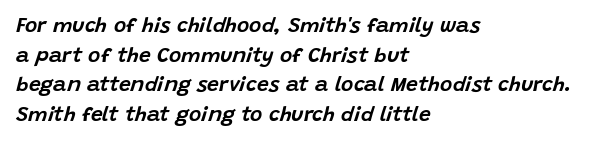
Q: Is the text italic (slanted)? A: Yes, it leans right by about 15 degrees.
Q: Is the text underlined? A: No.
Q: How is the paragraph aligned? A: Left-aligned.
Q: Is the spacing between letters normal or unusually wide? A: Normal.
Q: Is the spacing between lines tight, normal or loose? A: Normal.
